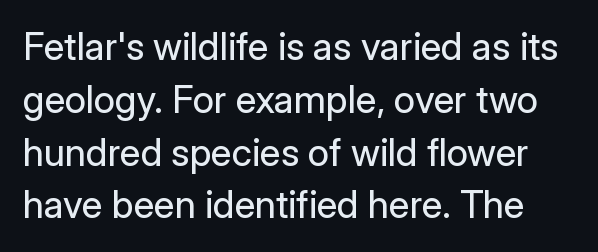
How would I describe the line gaps? Plain and ordinary. Do the characters align in a grid? No, the font is proportional. The face used here is a sans, in the tradition of grotesques and geometrics. Nothing unusual about the tracking: characters are spaced as the font intends.
